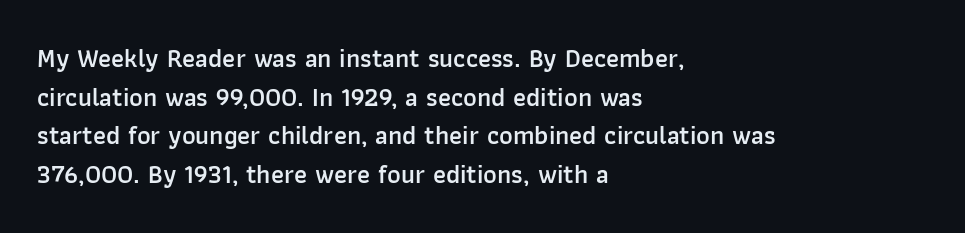
Q: Is the text bold? A: Semi-bold.
Q: Is the text italic (slanted)? A: No, it is upright.
Q: Is the text underlined? A: No.
Q: How is the paragraph aligned? A: Left-aligned.
Q: Is the spacing between letters normal or unusually wide? A: Normal.
Q: Is the spacing between lines tight, normal or loose? A: Normal.
